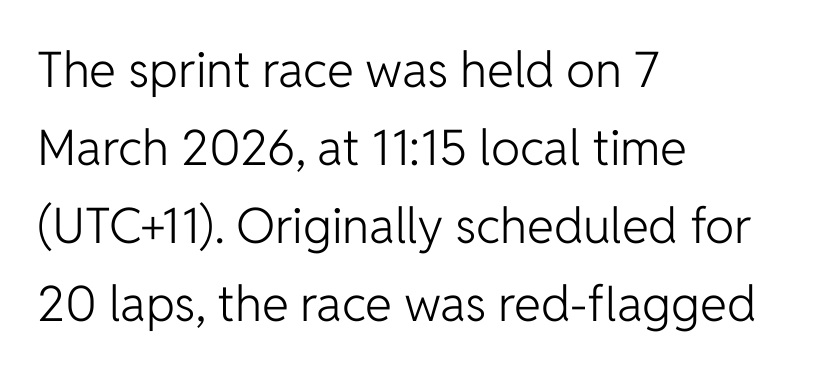
Q: Is the text bold? A: No.
Q: Is the text italic (slanted)? A: No, it is upright.
Q: Is the typeface a serif or a sans-serif typeface? A: Sans-serif.
Q: Is the text underlined? A: No.
Q: How is the paragraph aligned? A: Left-aligned.
Q: Is the spacing between letters normal or unusually wide? A: Normal.
Q: Is the spacing between lines tight, normal or loose? A: Normal.
Q: Width (condensed, normal, or wide)? A: Normal.
Q: Stroke contrast? A: Low.
Q: x-height? A: Medium.
Q: Monospaced? A: No.
